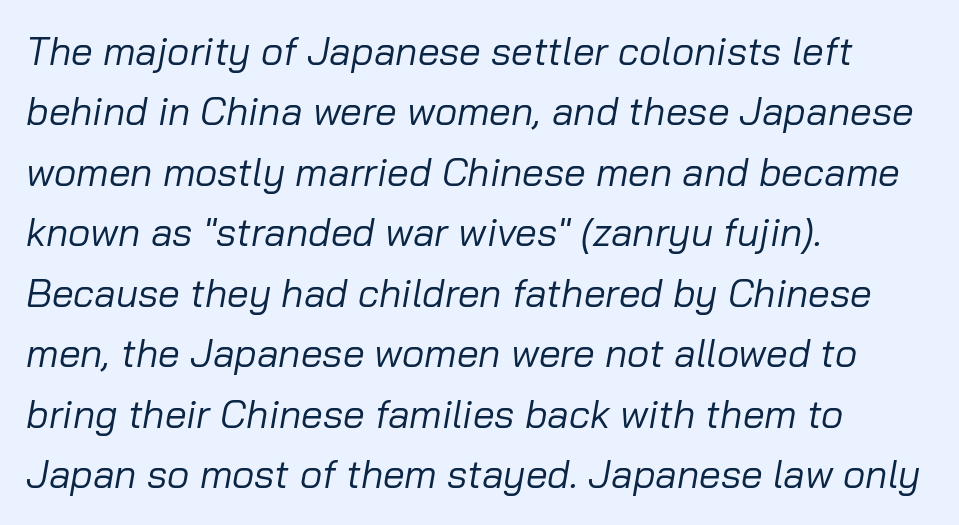
Q: Is the text bold? A: No.
Q: Is the text italic (slanted)? A: Yes, it leans right by about 10 degrees.
Q: Is the text underlined? A: No.
Q: How is the paragraph aligned? A: Left-aligned.
Q: Is the spacing between letters normal or unusually wide? A: Normal.
Q: Is the spacing between lines tight, normal or loose? A: Normal.
Q: Width (condensed, normal, or wide)? A: Normal.
Q: Stroke contrast? A: Low.
Q: x-height? A: Medium.
Q: Monospaced? A: No.
